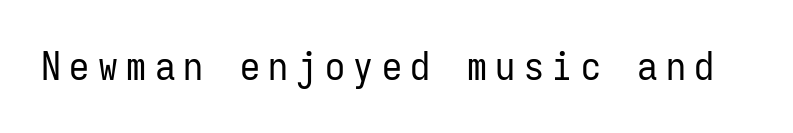
{"serif": "no", "italic": "no", "bold": "no", "weight": "regular", "width": "condensed", "stroke_contrast": "low", "x_height": "medium", "monospaced": "yes", "underline": "no", "letter_spacing": "wide", "letter_spacing_em": 0.21, "glyph_px": 40}
